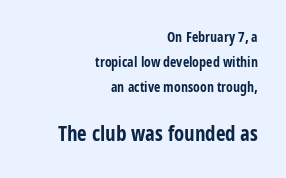
Q: Is the text bold? A: Yes.
Q: Is the text italic (slanted)? A: No, it is upright.
Q: Is the text underlined? A: No.
Q: How is the paragraph aligned? A: Right-aligned.
Q: Is the spacing between letters normal or unusually wide? A: Normal.
Q: Which block of text is set in a larger size, the first (top) or the second (bottom)? A: The second (bottom) one.
